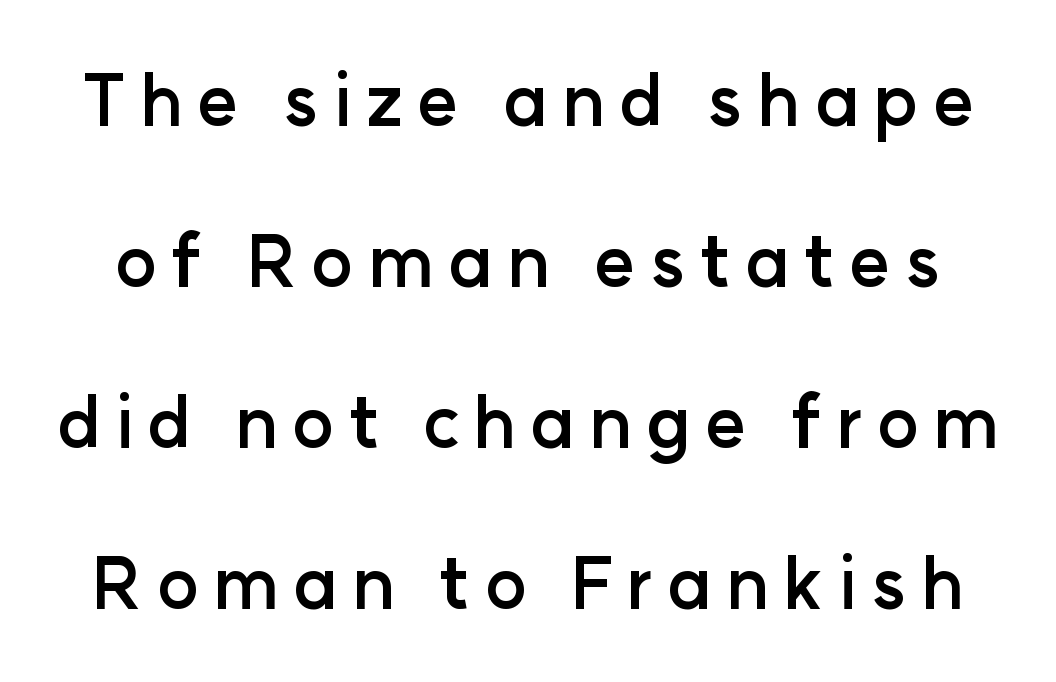
Q: Is the text bold? A: Yes.
Q: Is the text italic (slanted)? A: No, it is upright.
Q: Is the typeface a serif or a sans-serif typeface? A: Sans-serif.
Q: Is the text underlined? A: No.
Q: Is the spacing between letters normal or unusually wide? A: Unusually wide.
Q: Is the spacing between lines tight, normal or loose? A: Loose.
Q: Width (condensed, normal, or wide)? A: Normal.
Q: Stroke contrast? A: Low.
Q: x-height? A: Medium.
Q: Monospaced? A: No.
